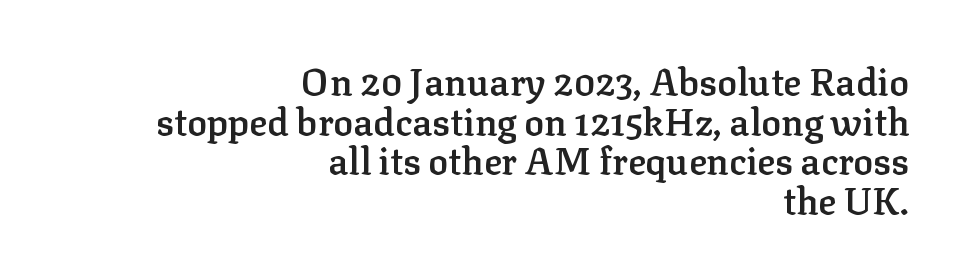
Letters rest on an invisible, unmarked baseline. Visually the block forms a straight wall on the right and a jagged coastline on the left. Quick note: not italic, upright. Unlike a clean sans, this face finishes its strokes with serifs. Leading: reduced. Spacing verdict: proportional, widths tailored to each character.
